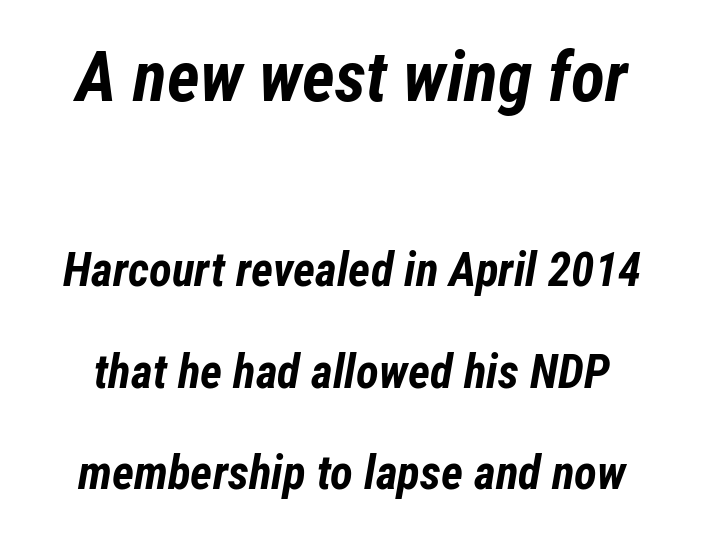
The image shows 70 px bold, condensed type, italic (leaning right); set loose line spacing (2.15x), normal letter spacing, not underlined; the first (top) block is 1.49x larger; low stroke contrast and a medium x-height.
